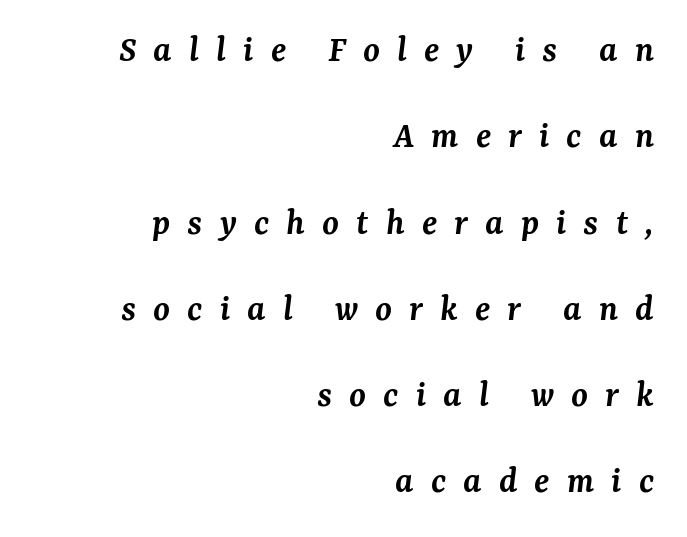
Q: Is the text bold? A: Semi-bold.
Q: Is the text italic (slanted)? A: Yes, it leans right by about 7 degrees.
Q: Is the typeface a serif or a sans-serif typeface? A: Serif.
Q: Is the text underlined? A: No.
Q: How is the paragraph aligned? A: Right-aligned.
Q: Is the spacing between letters normal or unusually wide? A: Unusually wide.
Q: Is the spacing between lines tight, normal or loose? A: Loose.
Q: Width (condensed, normal, or wide)? A: Normal.
Q: Stroke contrast? A: Medium.
Q: x-height? A: Medium.
Q: Monospaced? A: No.
